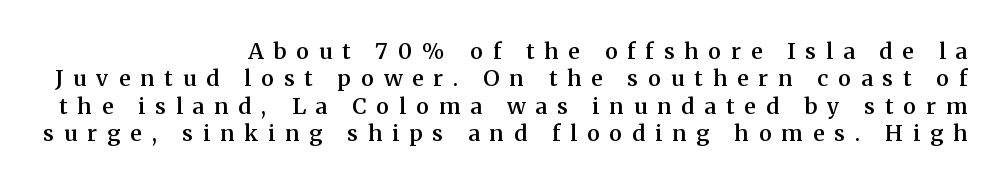
Q: Is the text bold? A: Semi-bold.
Q: Is the text italic (slanted)? A: No, it is upright.
Q: Is the text underlined? A: No.
Q: How is the paragraph aligned? A: Right-aligned.
Q: Is the spacing between letters normal or unusually wide? A: Unusually wide.
Q: Is the spacing between lines tight, normal or loose? A: Normal.
